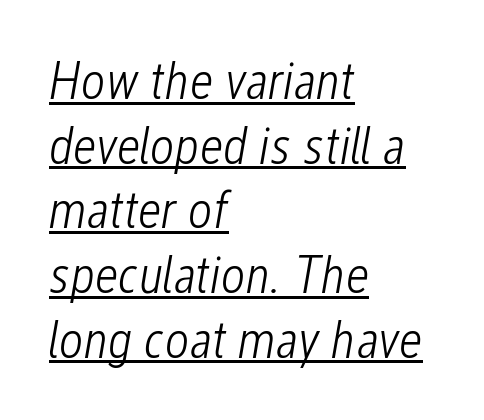
The rag falls on the right side of this text block. Emphasis is given by a line drawn under the lettering. Here the designer chose a conventional face with non-uniform glyph widths. Looking at the ascenders, they clearly lean. Stroke thickness stays within the range of a standard reading face or lighter. Inter-character spacing is left at the font's built-in metrics.
